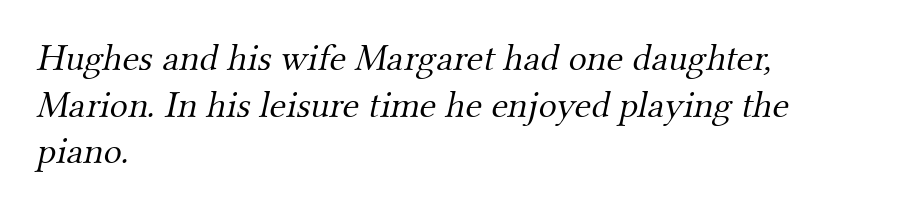
Q: Is the text bold? A: No.
Q: Is the typeface a serif or a sans-serif typeface? A: Serif.
Q: Is the text underlined? A: No.
Q: How is the paragraph aligned? A: Left-aligned.
Q: Is the spacing between letters normal or unusually wide? A: Normal.
Q: Width (condensed, normal, or wide)? A: Normal.
Q: Stroke contrast? A: Medium.
Q: x-height? A: Small.
Q: Monospaced? A: No.
